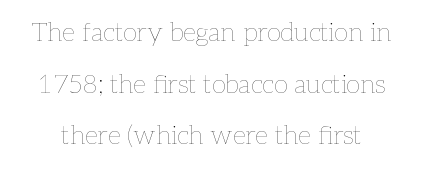
Q: Is the text bold? A: No.
Q: Is the text italic (slanted)? A: No, it is upright.
Q: Is the text underlined? A: No.
Q: Is the spacing between letters normal or unusually wide? A: Normal.
Q: Is the spacing between lines tight, normal or loose? A: Loose.
